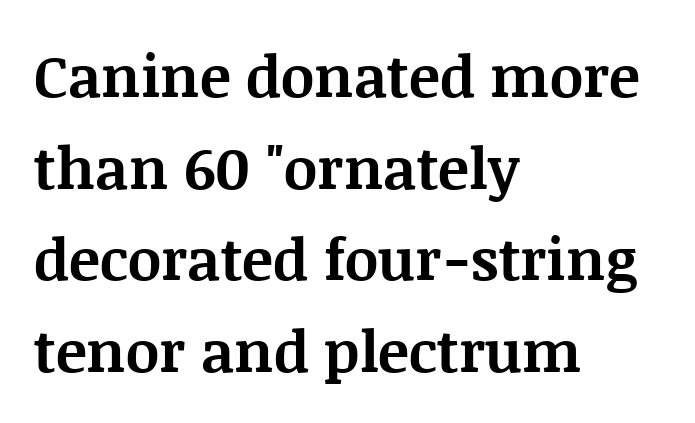
{"serif": "yes", "italic": "no", "bold": "yes", "weight": "bold", "width": "normal", "stroke_contrast": "medium", "x_height": "large", "monospaced": "no", "underline": "no", "align": "left", "line_spacing": "normal", "line_spacing_ratio": 1.58, "letter_spacing": "normal", "letter_spacing_em": 0.0, "glyph_px": 58}
